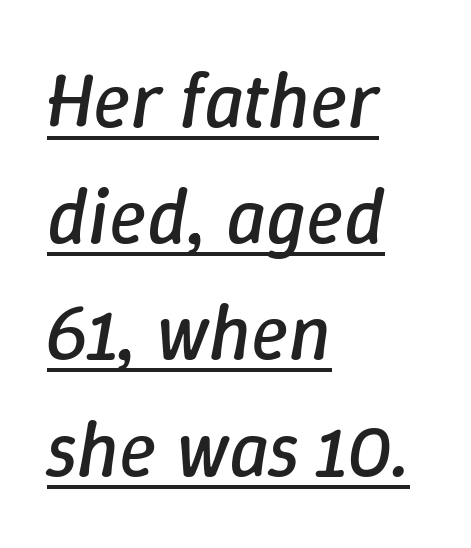
{"italic": "yes", "lean": "right", "slant_degrees": 9, "bold": "no", "weight": "regular", "width": "normal", "stroke_contrast": "low", "x_height": "medium", "monospaced": "no", "underline": "yes", "align": "left", "line_spacing": "normal", "line_spacing_ratio": 1.49, "letter_spacing": "normal", "letter_spacing_em": 0.0, "glyph_px": 78}
